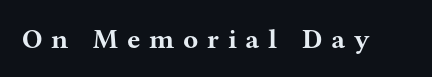
{"serif": "yes", "italic": "no", "bold": "yes", "weight": "bold", "width": "wide", "stroke_contrast": "medium", "x_height": "medium", "monospaced": "no", "underline": "no", "letter_spacing": "wide", "letter_spacing_em": 0.31, "glyph_px": 28}
